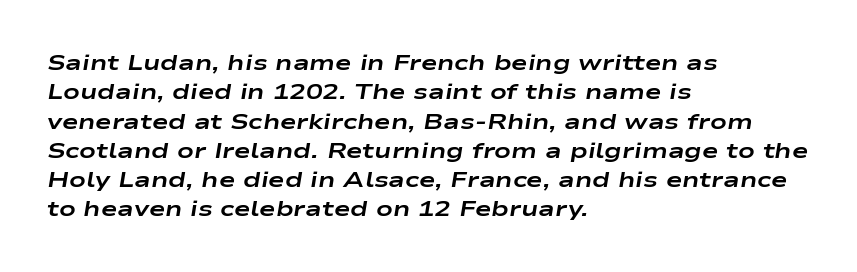
Q: Is the text bold? A: Yes.
Q: Is the text italic (slanted)? A: Yes, it leans right by about 9 degrees.
Q: Is the text underlined? A: No.
Q: How is the paragraph aligned? A: Left-aligned.
Q: Is the spacing between letters normal or unusually wide? A: Normal.
Q: Is the spacing between lines tight, normal or loose? A: Normal.
